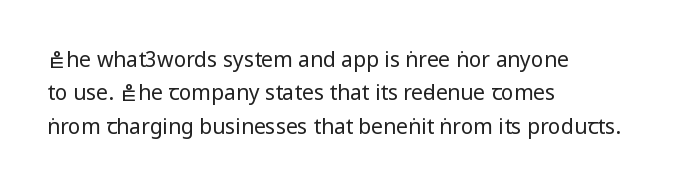
How would I describe the line gaps? Plain and ordinary. Weight: in the light-to-regular range. The type is set solid horizontally, with unmodified tracking. The lines are quadded left.
